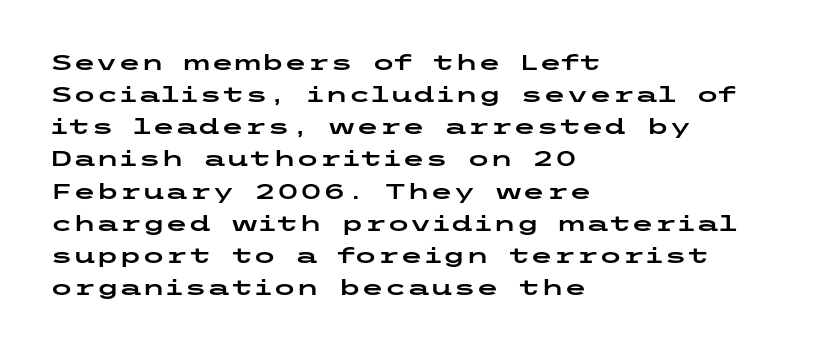
Layout note: lines flush left. The string is rendered with underlining switched off. The line texture is even and compact thanks to regular tracking. A roman cut, with each character standing at attention. The space between consecutive lines is moderate.
